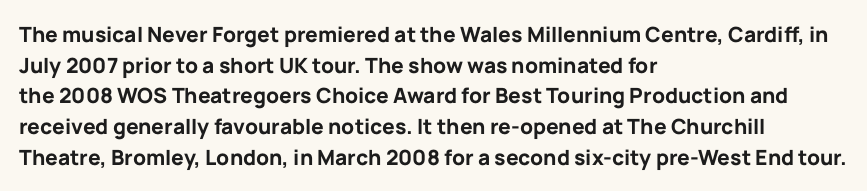
Q: Is the text bold? A: Yes.
Q: Is the text italic (slanted)? A: No, it is upright.
Q: Is the text underlined? A: No.
Q: How is the paragraph aligned? A: Left-aligned.
Q: Is the spacing between letters normal or unusually wide? A: Normal.
Q: Is the spacing between lines tight, normal or loose? A: Normal.
